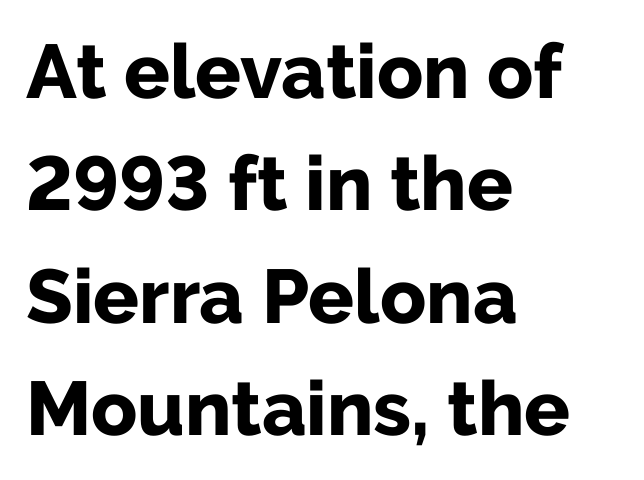
{"serif": "no", "italic": "no", "bold": "yes", "weight": "bold", "width": "normal", "stroke_contrast": "low", "x_height": "medium", "monospaced": "no", "underline": "no", "align": "left", "line_spacing": "normal", "line_spacing_ratio": 1.48, "letter_spacing": "normal", "letter_spacing_em": 0.0, "glyph_px": 76}
